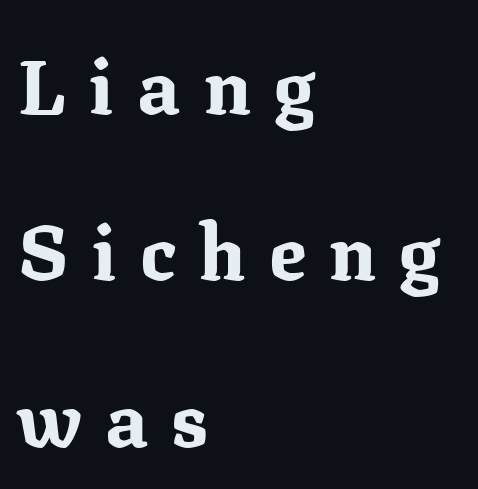
{"serif": "yes", "italic": "no", "bold": "yes", "weight": "bold", "width": "normal", "stroke_contrast": "medium", "x_height": "medium", "monospaced": "no", "underline": "no", "align": "left", "line_spacing": "loose", "line_spacing_ratio": 2.16, "letter_spacing": "wide", "letter_spacing_em": 0.3, "glyph_px": 77}
